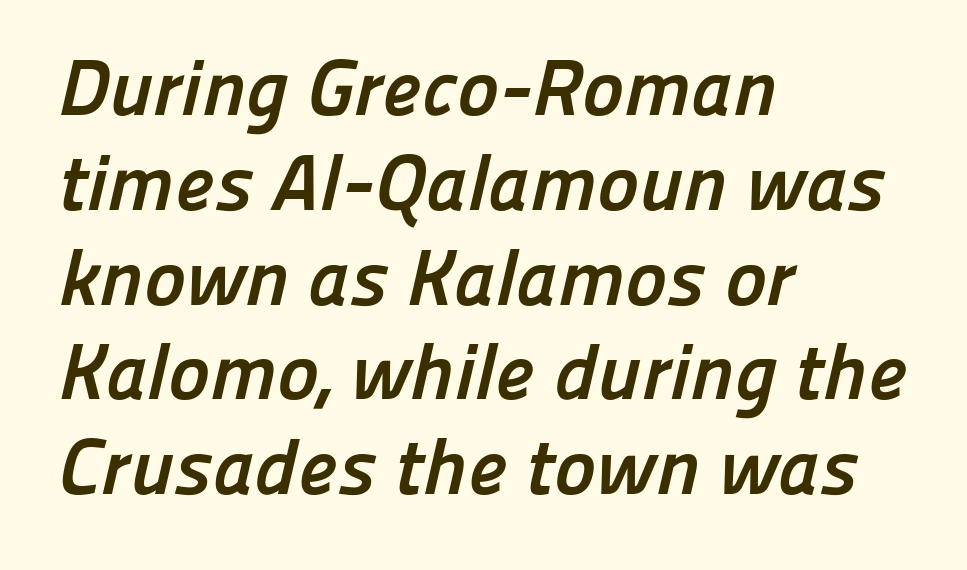
Q: Is the text bold? A: Yes.
Q: Is the typeface a serif or a sans-serif typeface? A: Sans-serif.
Q: Is the text underlined? A: No.
Q: How is the paragraph aligned? A: Left-aligned.
Q: Is the spacing between letters normal or unusually wide? A: Normal.
Q: Width (condensed, normal, or wide)? A: Normal.
Q: Stroke contrast? A: Low.
Q: x-height? A: Medium.
Q: Monospaced? A: No.
